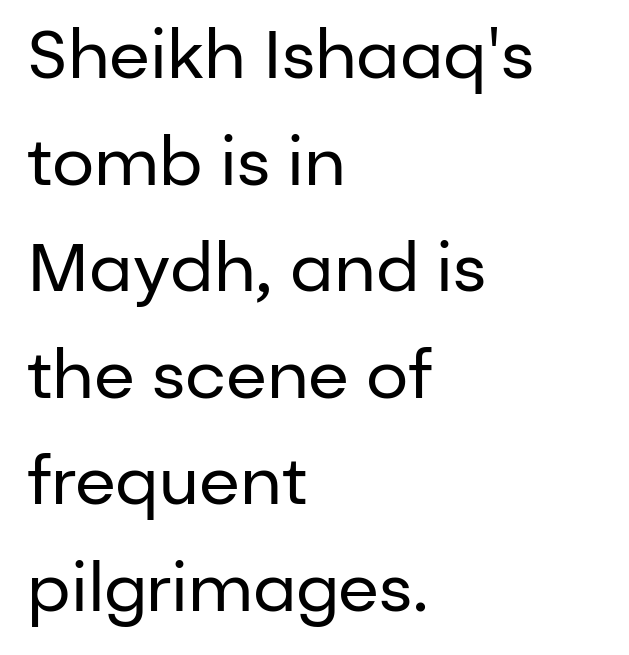
The image shows 67 px regular-weight sans-serif type, upright; set left-aligned, normal line spacing (1.59x), normal letter spacing, not underlined; low stroke contrast and a medium x-height.
